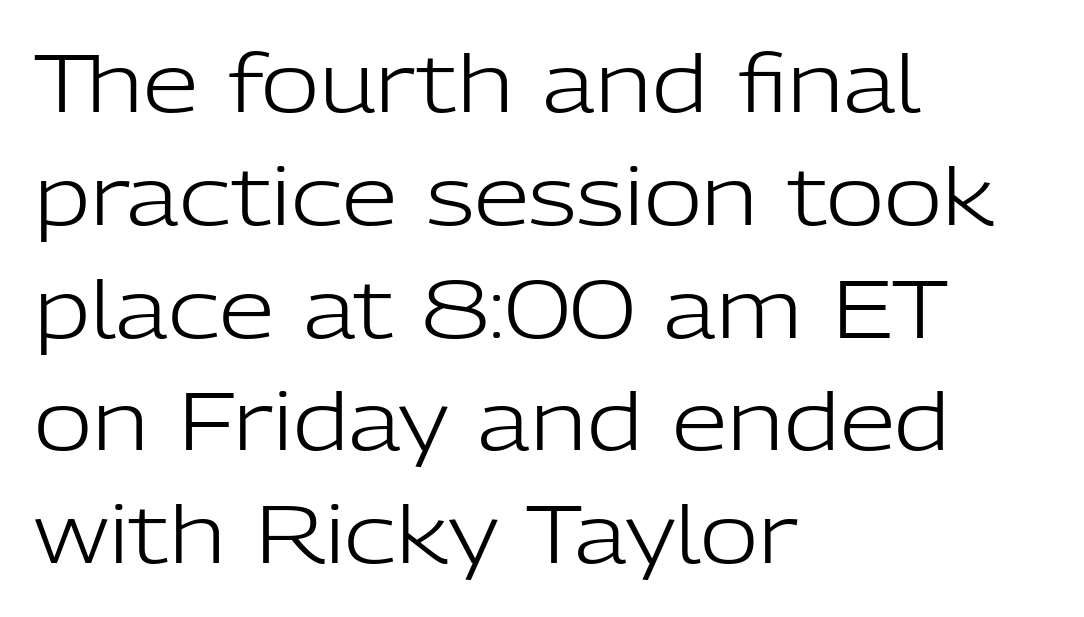
{"serif": "no", "italic": "no", "bold": "no", "weight": "light", "width": "normal", "stroke_contrast": "low", "x_height": "medium", "monospaced": "no", "underline": "no", "align": "left", "line_spacing": "normal", "line_spacing_ratio": 1.41, "letter_spacing": "normal", "letter_spacing_em": 0.0, "glyph_px": 80}
